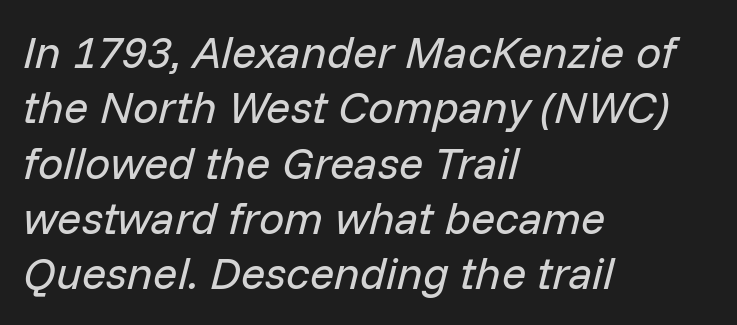
Q: Is the text bold? A: No.
Q: Is the text italic (slanted)? A: Yes, it leans right by about 14 degrees.
Q: Is the text underlined? A: No.
Q: How is the paragraph aligned? A: Left-aligned.
Q: Is the spacing between letters normal or unusually wide? A: Normal.
Q: Width (condensed, normal, or wide)? A: Normal.
Q: Stroke contrast? A: Low.
Q: x-height? A: Medium.
Q: Monospaced? A: No.
